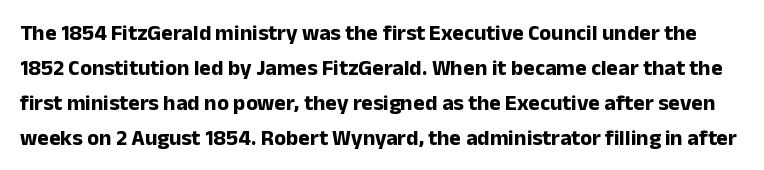
Every character sits straight up, as roman type does. Honestly, the row spacing looks completely unremarkable. Beneath every word, the page is bare. A dark, heavy texture on the line: the type is bold.
